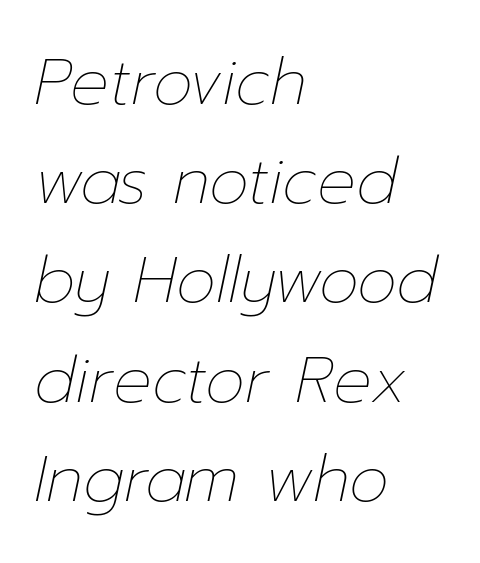
The typesetting does not lean heavy: it is not bold. Yep, that's italic — everything's leaning. Each line starts at the same left margin while the right side varies. Quick note: underline off. The type is set solid horizontally, with unmodified tracking. The rows are spaced the way most documents space them.
